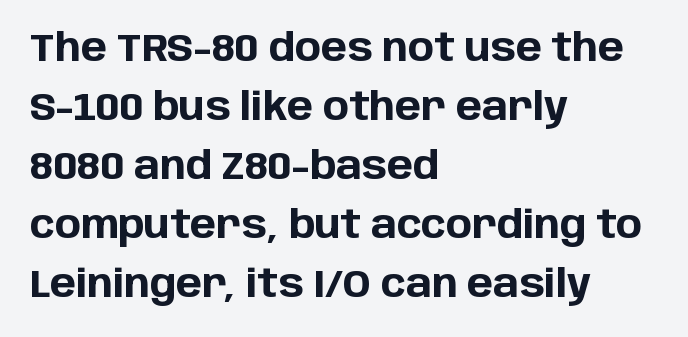
Q: Is the text bold? A: Yes.
Q: Is the text italic (slanted)? A: No, it is upright.
Q: Is the typeface a serif or a sans-serif typeface? A: Sans-serif.
Q: Is the text underlined? A: No.
Q: How is the paragraph aligned? A: Left-aligned.
Q: Is the spacing between letters normal or unusually wide? A: Normal.
Q: Is the spacing between lines tight, normal or loose? A: Normal.
Q: Width (condensed, normal, or wide)? A: Normal.
Q: Stroke contrast? A: Low.
Q: x-height? A: Large.
Q: Monospaced? A: No.
